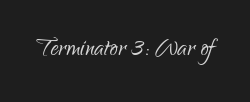
The image shows 31 px light, condensed sans-serif type; set normal letter spacing, not underlined; low stroke contrast and a small x-height.
